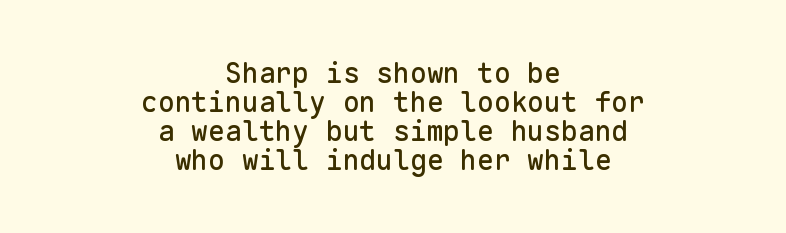
{"serif": "no", "italic": "no", "width": "normal", "stroke_contrast": "low", "x_height": "medium", "monospaced": "yes", "underline": "no", "align": "center", "line_spacing": "tight", "line_spacing_ratio": 1.03, "letter_spacing": "normal", "letter_spacing_em": 0.0, "glyph_px": 28}
